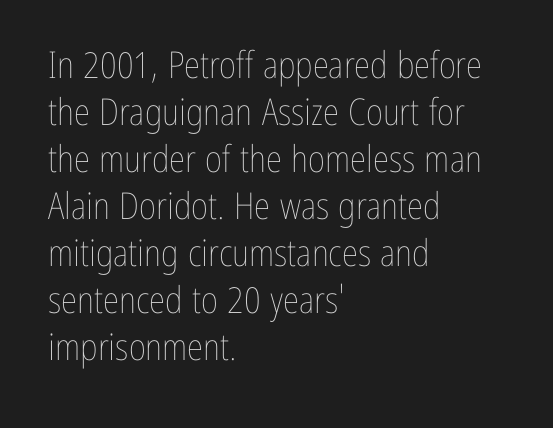
Note the varied advance widths — an 'i' is clearly narrower than an 'm'. The tracking reads as untouched default to a designer's eye. Vertical spacing — default. The zone under the glyphs is completely vacant.
